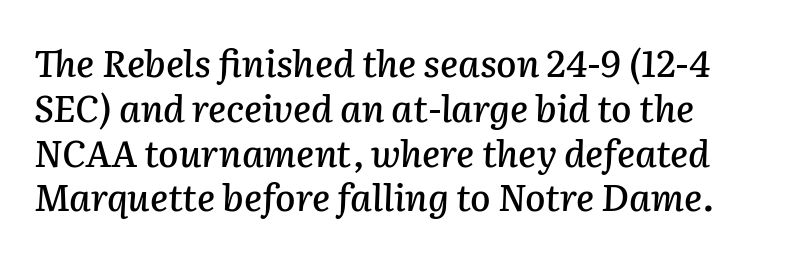
{"italic": "yes", "lean": "right", "slant_degrees": 2, "width": "normal", "stroke_contrast": "low", "x_height": "medium", "monospaced": "no", "underline": "no", "line_spacing_ratio": 1.21, "letter_spacing": "normal", "letter_spacing_em": 0.0, "glyph_px": 37}
